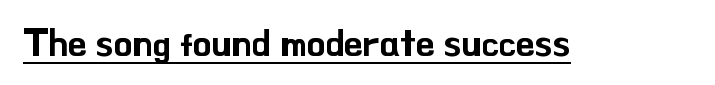
{"serif": "no", "italic": "no", "width": "normal", "stroke_contrast": "low", "x_height": "small", "monospaced": "no", "underline": "yes", "letter_spacing": "normal", "letter_spacing_em": 0.0, "glyph_px": 38}
